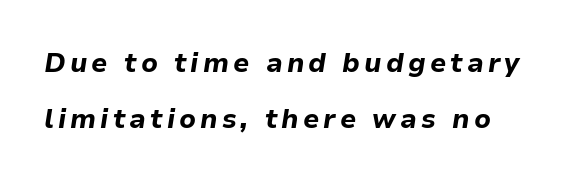
The image shows 27 px bold type, italic (leaning right); set left-aligned, loose line spacing (2.06x), not underlined.
